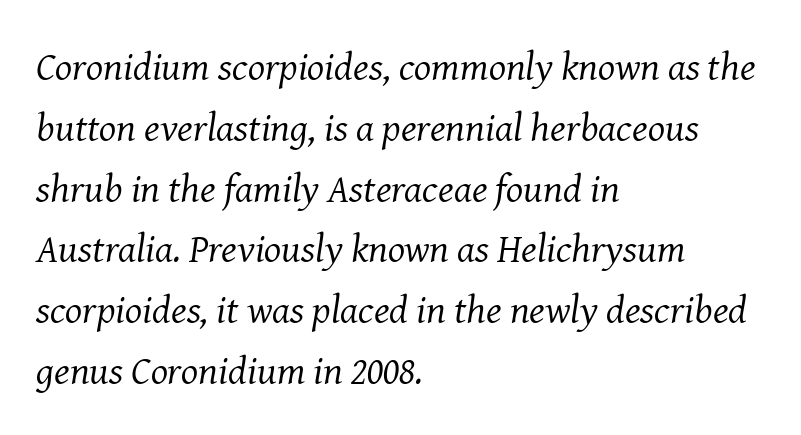
{"serif": "yes", "italic": "yes", "lean": "right", "slant_degrees": 8, "bold": "no", "weight": "regular", "width": "normal", "stroke_contrast": "medium", "x_height": "medium", "monospaced": "no", "underline": "no", "align": "left", "line_spacing": "normal", "line_spacing_ratio": 1.52, "letter_spacing": "normal", "letter_spacing_em": 0.0, "glyph_px": 40}
